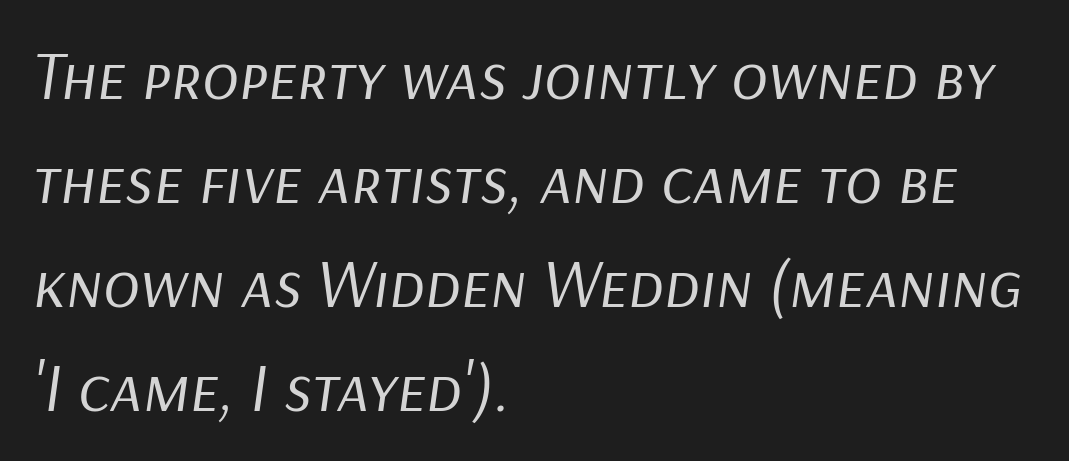
{"italic": "yes", "lean": "right", "slant_degrees": 9, "bold": "no", "weight": "regular", "width": "normal", "stroke_contrast": "low", "x_height": "medium", "monospaced": "no", "underline": "no", "align": "left", "line_spacing": "normal", "line_spacing_ratio": 1.53, "letter_spacing": "normal", "letter_spacing_em": 0.0, "glyph_px": 68}
